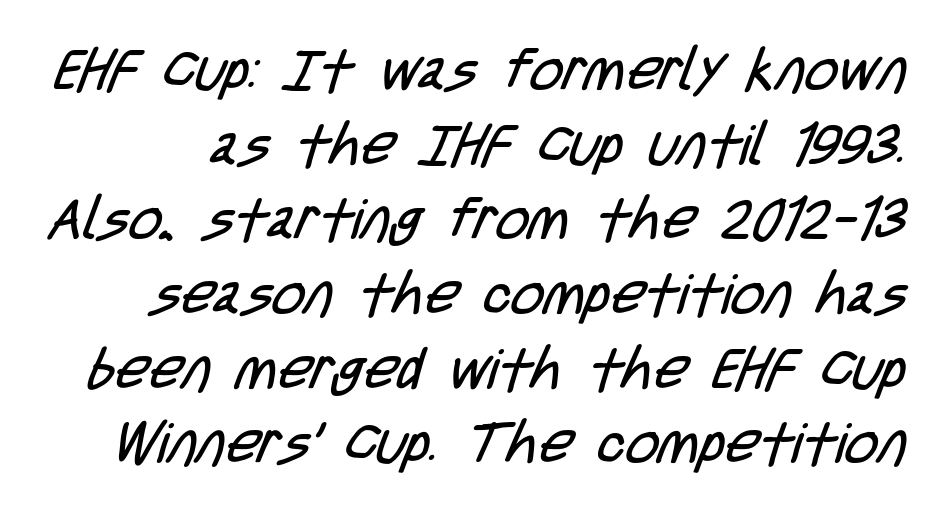
Q: Is the text bold? A: No.
Q: Is the typeface a serif or a sans-serif typeface? A: Sans-serif.
Q: Is the text underlined? A: No.
Q: Is the spacing between letters normal or unusually wide? A: Normal.
Q: Is the spacing between lines tight, normal or loose? A: Normal.
Q: Width (condensed, normal, or wide)? A: Condensed.
Q: Stroke contrast? A: Low.
Q: x-height? A: Large.
Q: Monospaced? A: No.
